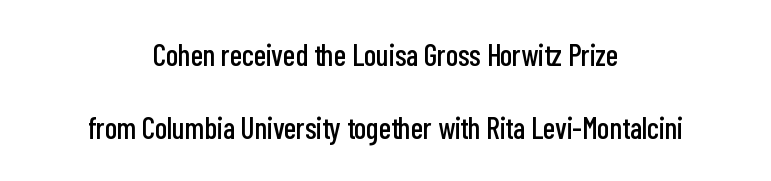
Widely set lines give the paragraph a tall, airy silhouette. Each row of text sits above clean, open space. It's the straight-up-and-down kind of type. You could not count columns in this text — the font is proportionally spaced.
